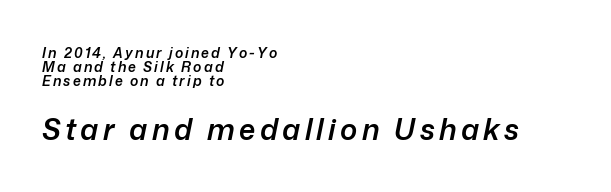
{"italic": "yes", "lean": "right", "slant_degrees": 12, "bold": "semi", "weight": "semibold", "width": "normal", "stroke_contrast": "low", "x_height": "medium", "monospaced": "no", "underline": "no", "align": "left", "line_spacing": "tight", "line_spacing_ratio": 1.01, "larger_block": "second", "size_ratio": 2.07, "glyph_px": 29}
